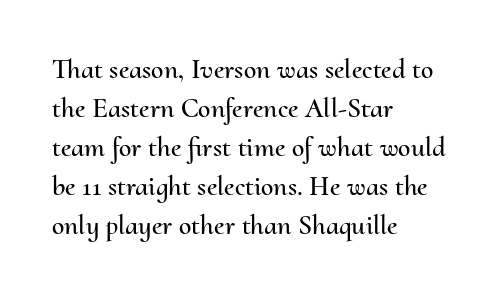
The image shows 28 px text type, upright; set left-aligned, normal line spacing (1.39x), normal letter spacing, not underlined; medium stroke contrast and a small x-height.
